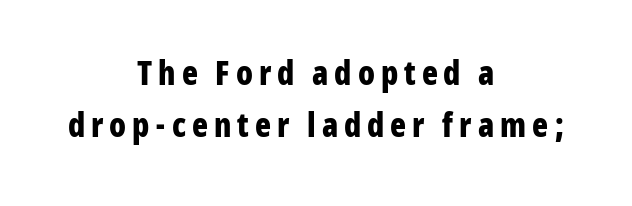
Q: Is the text bold? A: Yes.
Q: Is the text italic (slanted)? A: No, it is upright.
Q: Is the typeface a serif or a sans-serif typeface? A: Sans-serif.
Q: Is the text underlined? A: No.
Q: How is the paragraph aligned? A: Centered.
Q: Is the spacing between lines tight, normal or loose? A: Normal.
Q: Width (condensed, normal, or wide)? A: Condensed.
Q: Stroke contrast? A: Low.
Q: x-height? A: Medium.
Q: Monospaced? A: No.
